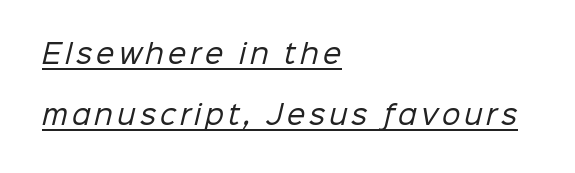
Q: Is the text bold? A: No.
Q: Is the text underlined? A: Yes.
Q: How is the paragraph aligned? A: Left-aligned.
Q: Is the spacing between lines tight, normal or loose? A: Loose.
